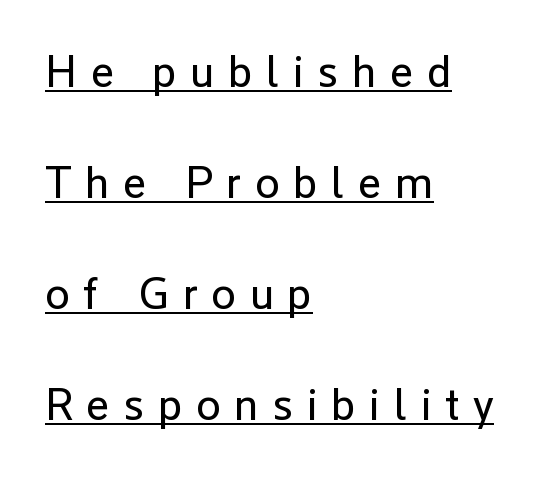
Q: Is the text bold? A: No.
Q: Is the text italic (slanted)? A: No, it is upright.
Q: Is the typeface a serif or a sans-serif typeface? A: Sans-serif.
Q: Is the text underlined? A: Yes.
Q: How is the paragraph aligned? A: Left-aligned.
Q: Is the spacing between letters normal or unusually wide? A: Unusually wide.
Q: Is the spacing between lines tight, normal or loose? A: Loose.
Q: Width (condensed, normal, or wide)? A: Normal.
Q: Stroke contrast? A: Low.
Q: x-height? A: Medium.
Q: Monospaced? A: No.
